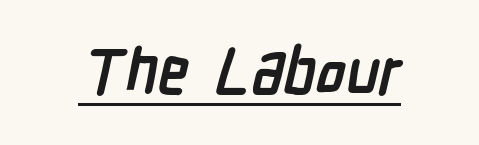
The image shows 62 px semibold, condensed sans-serif type; set normal letter spacing, underlined; low stroke contrast and a medium x-height.
